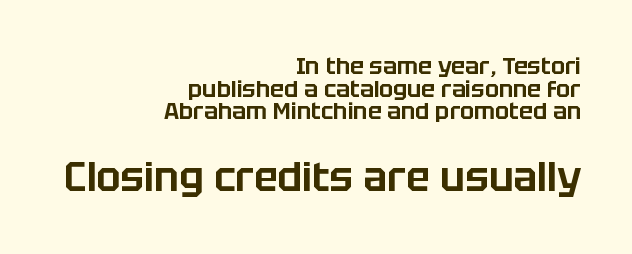
If you measured baseline to baseline, you'd find a short distance. In terms of letterspacing, this is plain default setting. The foot of each line stays bare and open. Each letter's strokes conclude bluntly, with no projecting serifs. The rendering enlarges the type as you move from the upper chunk to the lower.
